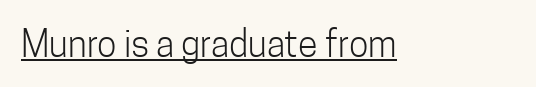
Q: Is the text bold? A: No.
Q: Is the text italic (slanted)? A: No, it is upright.
Q: Is the typeface a serif or a sans-serif typeface? A: Sans-serif.
Q: Is the text underlined? A: Yes.
Q: Is the spacing between letters normal or unusually wide? A: Normal.
Q: Width (condensed, normal, or wide)? A: Condensed.
Q: Stroke contrast? A: Low.
Q: x-height? A: Medium.
Q: Monospaced? A: No.
